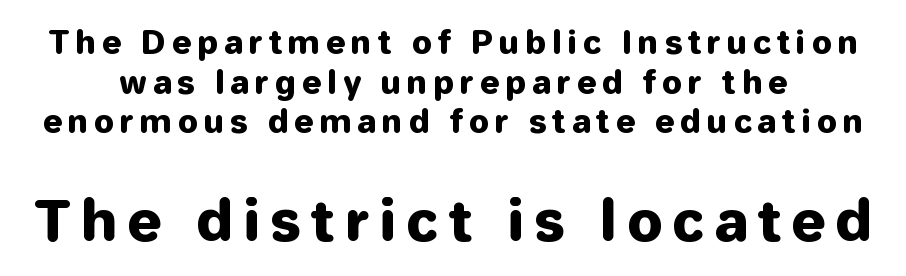
The image shows 56 px sans-serif type, upright; set line spacing 1.24x, unusually wide letter spacing (+0.2 em), not underlined; the second (bottom) block is 1.75x larger; low stroke contrast and a medium x-height.
